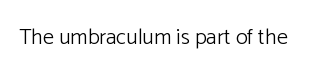
The image shows 22 px text type, upright; set normal letter spacing, not underlined.
